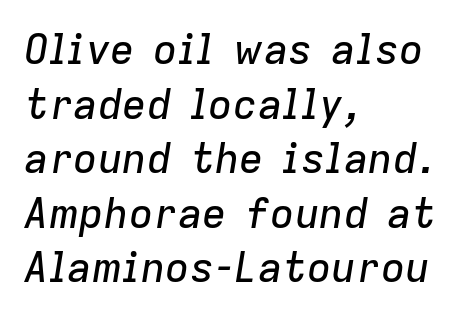
Q: Is the text italic (slanted)? A: Yes, it leans right by about 9 degrees.
Q: Is the text underlined? A: No.
Q: How is the paragraph aligned? A: Left-aligned.
Q: Is the spacing between letters normal or unusually wide? A: Normal.
Q: Is the spacing between lines tight, normal or loose? A: Normal.
Q: Width (condensed, normal, or wide)? A: Normal.
Q: Stroke contrast? A: Low.
Q: x-height? A: Medium.
Q: Monospaced? A: No.
